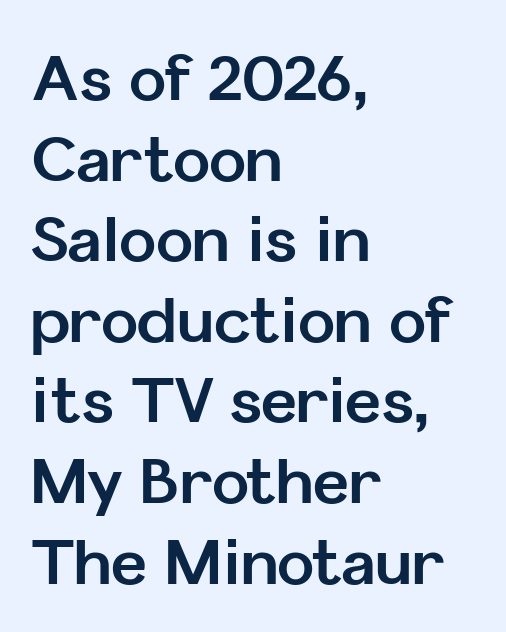
Line beginnings align vertically; line endings do not. The specimen omits any rule beneath the text block's lines. The font's upright variant was chosen for this text. The font is running at its bold setting. The letters advance in unequal steps, a hallmark of proportional type.
